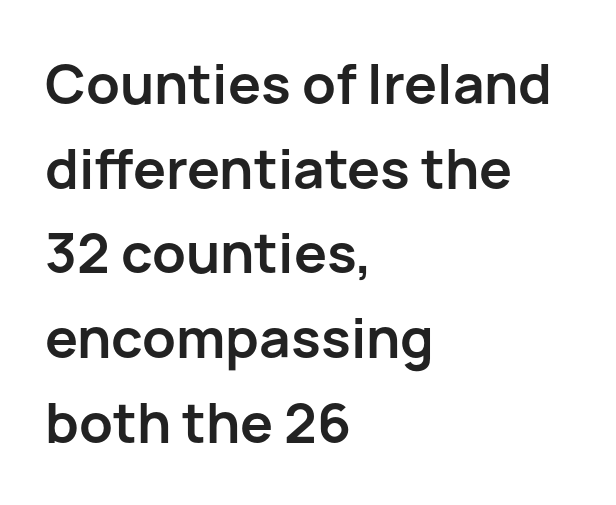
The image shows 55 px semibold sans-serif type, upright; set left-aligned, normal line spacing (1.54x), normal letter spacing, not underlined; low stroke contrast and a medium x-height.
